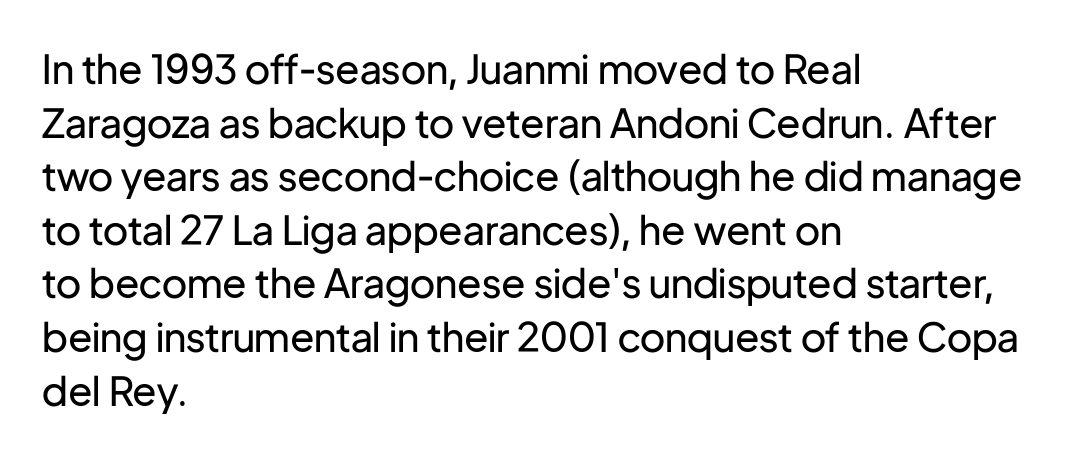
Q: Is the text bold? A: No.
Q: Is the text italic (slanted)? A: No, it is upright.
Q: Is the typeface a serif or a sans-serif typeface? A: Sans-serif.
Q: Is the text underlined? A: No.
Q: How is the paragraph aligned? A: Left-aligned.
Q: Is the spacing between letters normal or unusually wide? A: Normal.
Q: Is the spacing between lines tight, normal or loose? A: Normal.
Q: Width (condensed, normal, or wide)? A: Normal.
Q: Stroke contrast? A: Low.
Q: x-height? A: Medium.
Q: Monospaced? A: No.
